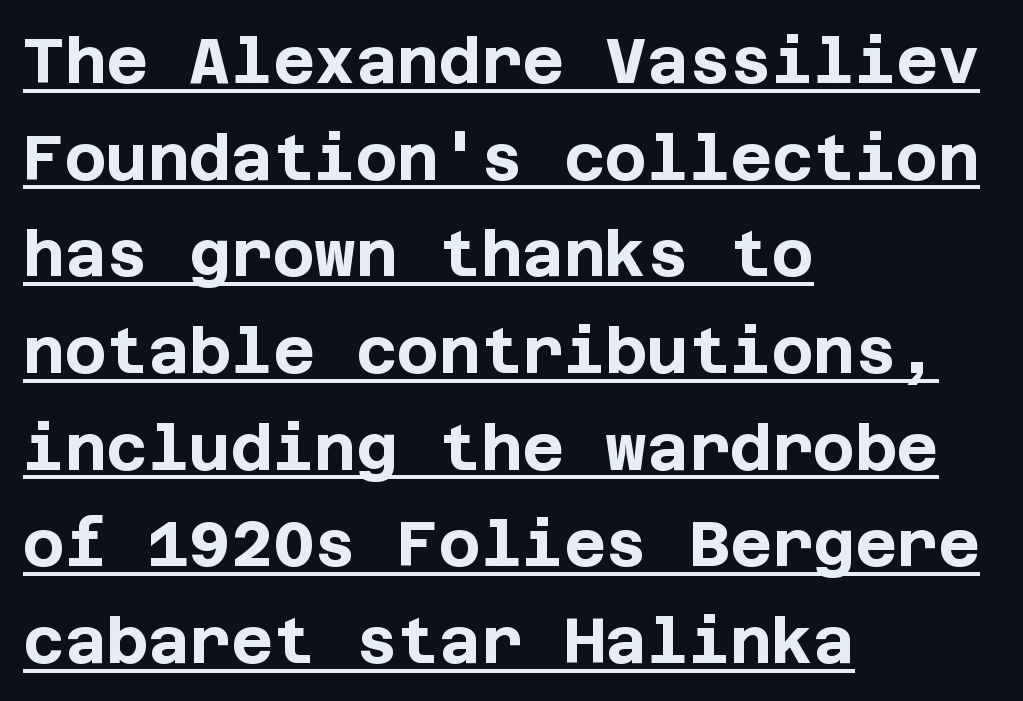
{"serif": "no", "italic": "no", "bold": "yes", "weight": "bold", "width": "normal", "stroke_contrast": "low", "x_height": "large", "underline": "yes", "align": "left", "line_spacing": "normal", "line_spacing_ratio": 1.51, "letter_spacing": "normal", "letter_spacing_em": 0.0, "glyph_px": 64}
